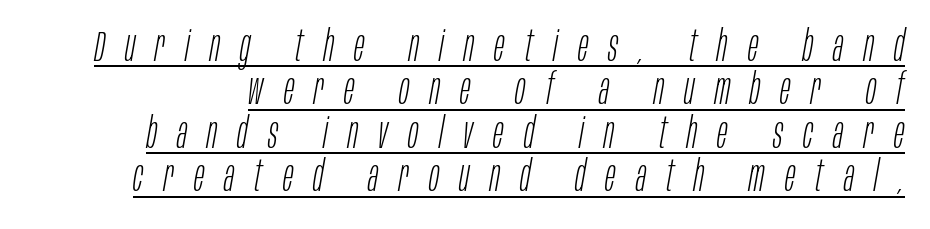
Q: Is the text bold? A: No.
Q: Is the text italic (slanted)? A: Yes, it leans right by about 10 degrees.
Q: Is the text underlined? A: Yes.
Q: Is the spacing between letters normal or unusually wide? A: Unusually wide.
Q: Is the spacing between lines tight, normal or loose? A: Tight.
Q: Width (condensed, normal, or wide)? A: Condensed.
Q: Stroke contrast? A: Low.
Q: x-height? A: Large.
Q: Monospaced? A: No.
